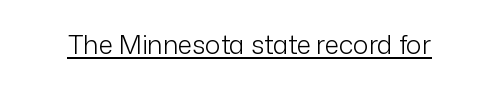
Q: Is the text bold? A: No.
Q: Is the text italic (slanted)? A: No, it is upright.
Q: Is the text underlined? A: Yes.
Q: Is the spacing between letters normal or unusually wide? A: Normal.
